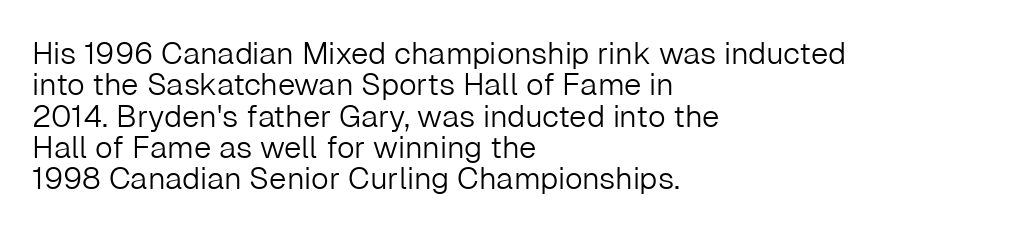
The image shows 31 px light sans-serif type, upright; set left-aligned, tight line spacing (1.01x), normal letter spacing, not underlined; low stroke contrast and a medium x-height.
